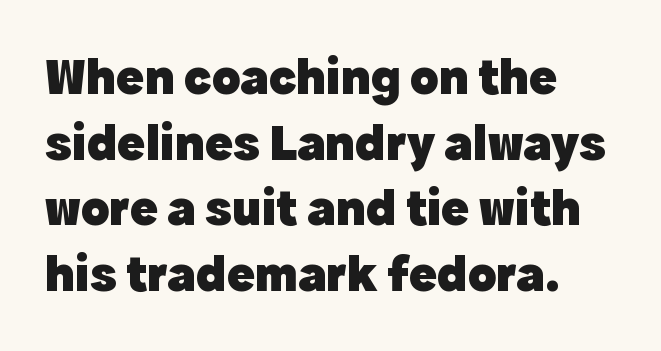
These lines carry a lot of weight — the face is fully bold. Are there feet on the stems? There aren't — it's a sans. Only glyphs here, with clear space below each row. You can tell it's not italic because the verticals are truly vertical.
